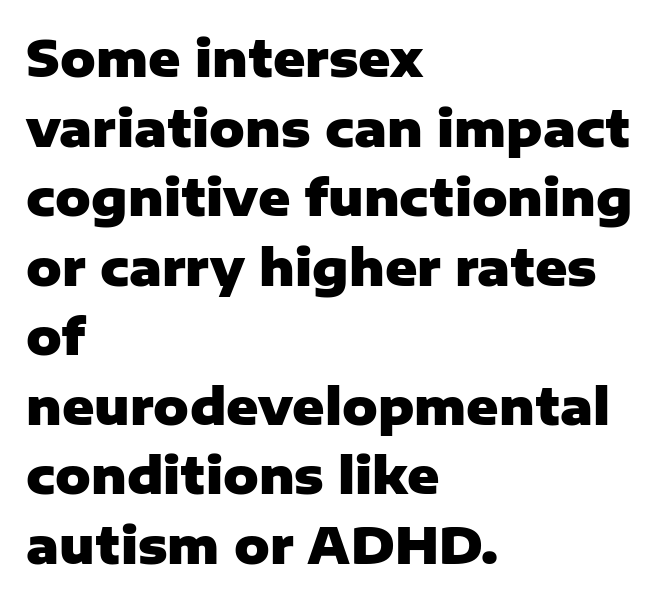
Q: Is the text bold? A: Yes.
Q: Is the text italic (slanted)? A: No, it is upright.
Q: Is the typeface a serif or a sans-serif typeface? A: Sans-serif.
Q: Is the text underlined? A: No.
Q: How is the paragraph aligned? A: Left-aligned.
Q: Is the spacing between letters normal or unusually wide? A: Normal.
Q: Is the spacing between lines tight, normal or loose? A: Normal.
Q: Width (condensed, normal, or wide)? A: Normal.
Q: Stroke contrast? A: Low.
Q: x-height? A: Medium.
Q: Monospaced? A: No.
